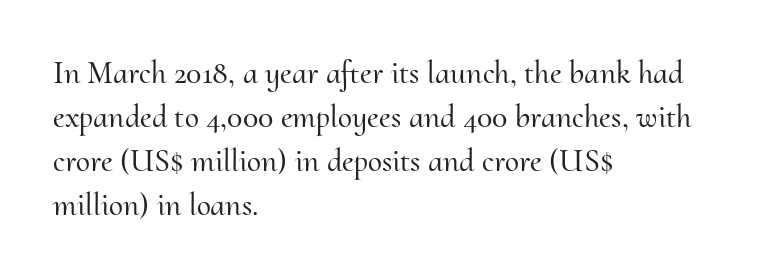
{"serif": "yes", "italic": "no", "width": "normal", "stroke_contrast": "medium", "x_height": "small", "monospaced": "no", "underline": "no", "align": "left", "line_spacing": "normal", "line_spacing_ratio": 1.37, "letter_spacing": "normal", "letter_spacing_em": 0.0, "glyph_px": 32}
